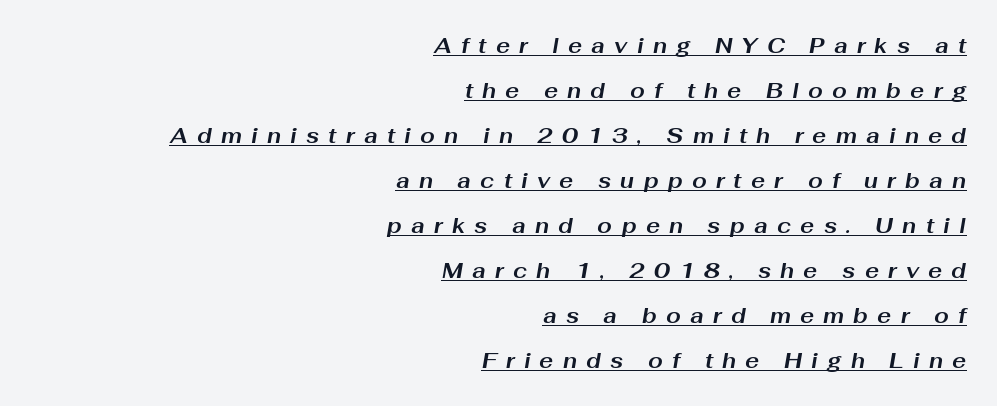
The image shows 21 px bold type, italic (leaning right); set right-aligned, loose line spacing (2.14x), unusually wide letter spacing (+0.44 em), underlined.
